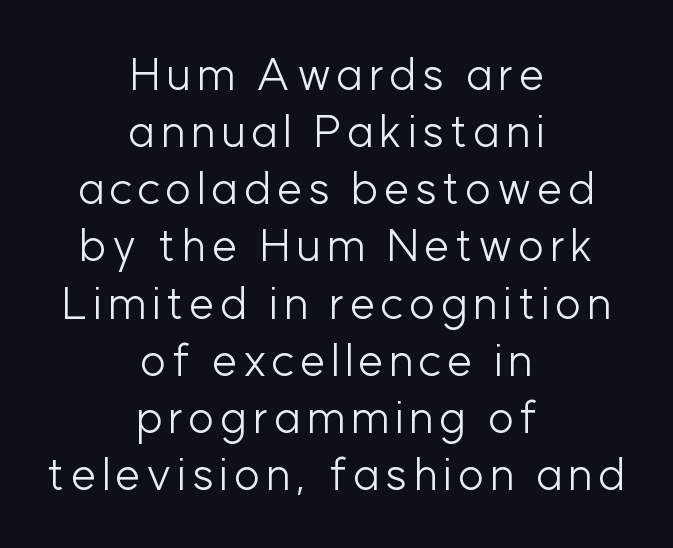
Q: Is the text bold? A: No.
Q: Is the text italic (slanted)? A: No, it is upright.
Q: Is the typeface a serif or a sans-serif typeface? A: Sans-serif.
Q: Is the text underlined? A: No.
Q: How is the paragraph aligned? A: Centered.
Q: Is the spacing between lines tight, normal or loose? A: Normal.
Q: Width (condensed, normal, or wide)? A: Normal.
Q: Stroke contrast? A: Low.
Q: x-height? A: Medium.
Q: Monospaced? A: No.
